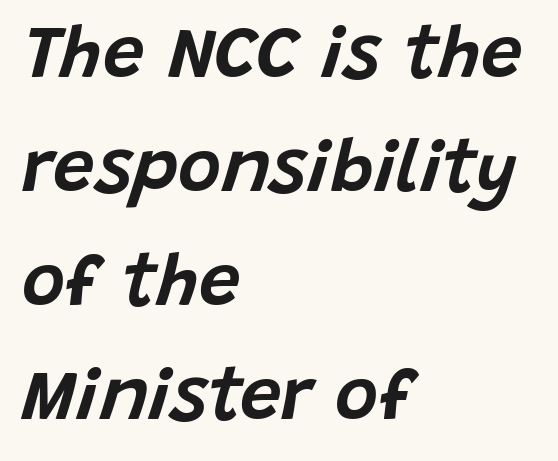
Q: Is the text italic (slanted)? A: Yes, it leans right by about 15 degrees.
Q: Is the text underlined? A: No.
Q: How is the paragraph aligned? A: Left-aligned.
Q: Is the spacing between letters normal or unusually wide? A: Normal.
Q: Is the spacing between lines tight, normal or loose? A: Normal.
Q: Width (condensed, normal, or wide)? A: Normal.
Q: Stroke contrast? A: Low.
Q: x-height? A: Large.
Q: Monospaced? A: No.
